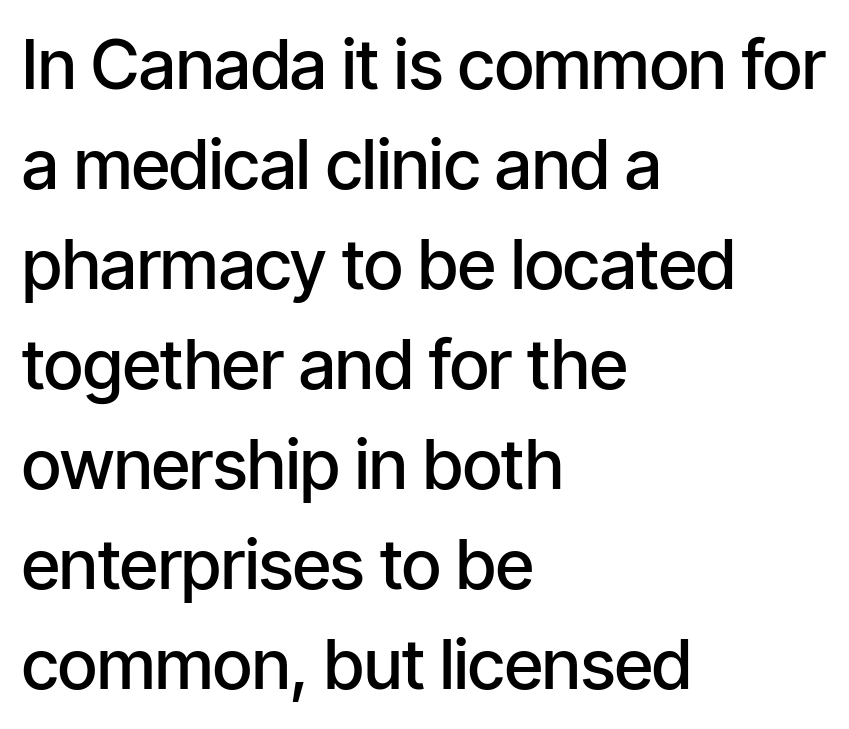
Q: Is the text bold? A: Semi-bold.
Q: Is the text italic (slanted)? A: No, it is upright.
Q: Is the typeface a serif or a sans-serif typeface? A: Sans-serif.
Q: Is the text underlined? A: No.
Q: How is the paragraph aligned? A: Left-aligned.
Q: Is the spacing between letters normal or unusually wide? A: Normal.
Q: Is the spacing between lines tight, normal or loose? A: Normal.
Q: Width (condensed, normal, or wide)? A: Condensed.
Q: Stroke contrast? A: Low.
Q: x-height? A: Medium.
Q: Monospaced? A: No.
